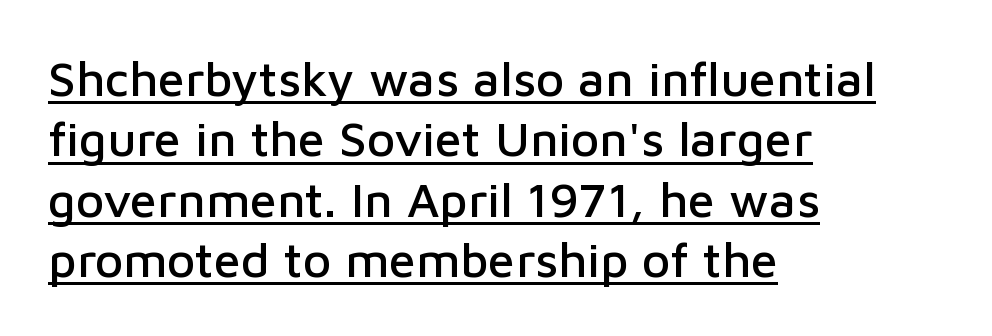
The axis of the letterforms is exactly vertical. Check the space under the baseline: a stroke is drawn there. Reading down the block, your eye returns to a fixed left position each line. Tracking here is standard; glyphs follow each other at the usual distance.
